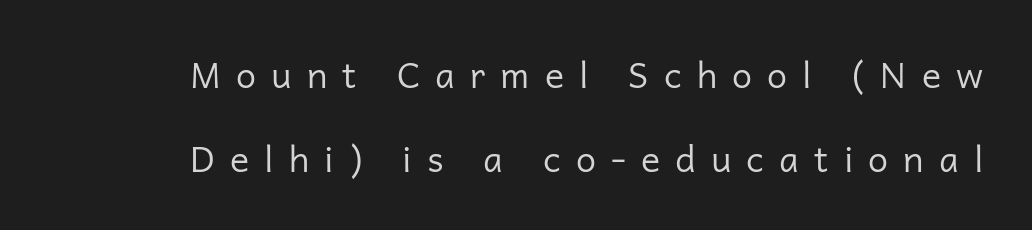
Note the varied advance widths — an 'i' is clearly narrower than an 'm'. A bare baseline throughout the passage. Tracking value appears strongly positive — letters spread wide. Honestly, the rows look like they've been pulled way apart. Think standard paragraph weight, or any step lighter than that.
